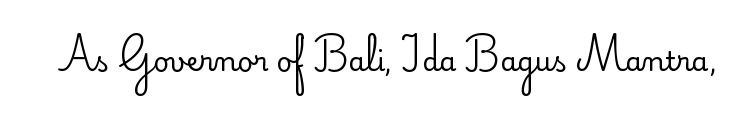
{"italic": "no", "bold": "no", "underline": "no", "letter_spacing": "normal", "letter_spacing_em": 0.0, "glyph_px": 27}
